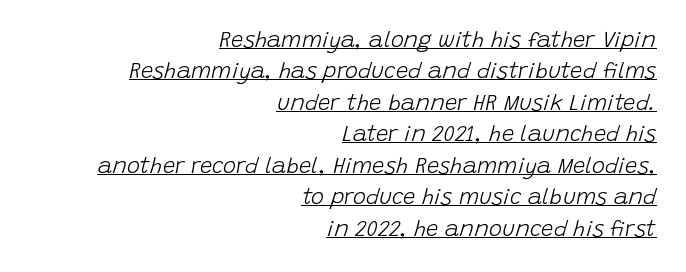
Q: Is the text bold? A: No.
Q: Is the text italic (slanted)? A: Yes, it leans right by about 15 degrees.
Q: Is the text underlined? A: Yes.
Q: How is the paragraph aligned? A: Right-aligned.
Q: Is the spacing between letters normal or unusually wide? A: Normal.
Q: Is the spacing between lines tight, normal or loose? A: Normal.
